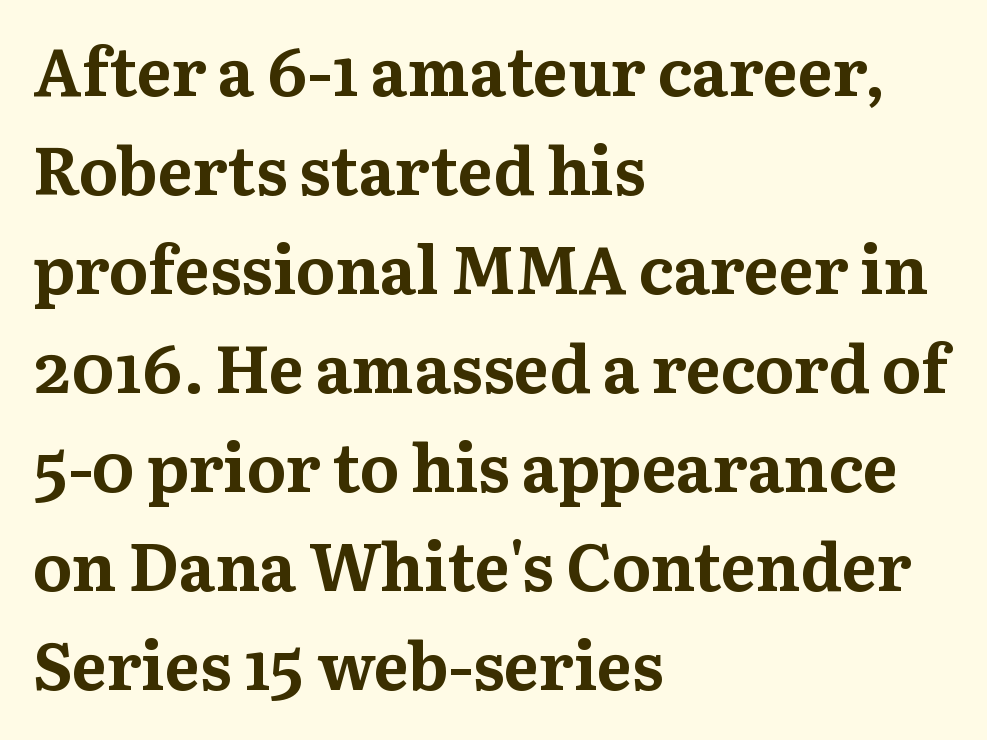
The image shows 66 px bold serif type, upright; set left-aligned, normal line spacing (1.5x), normal letter spacing, not underlined; medium stroke contrast and a medium x-height.
